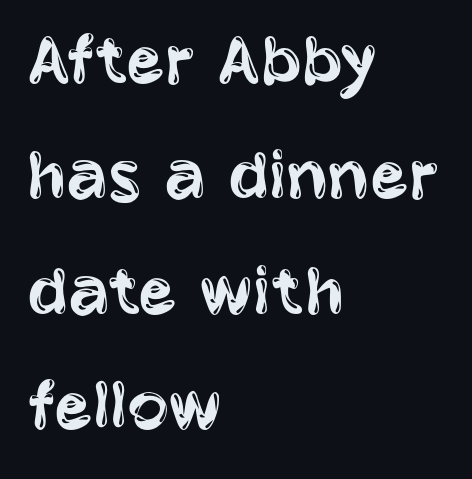
One glance says typical: line gaps are just what's usual. Style check: upright. A clean baseline with only descenders dipping below it. Observe the ordinary spacing: letters are neighbours, not strangers. The rag falls on the right side of this text block.
